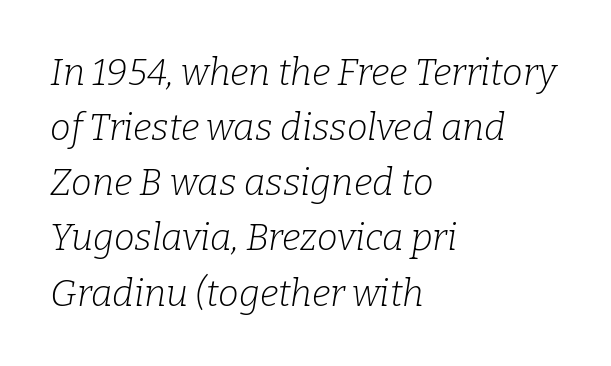
{"serif": "yes", "italic": "yes", "lean": "right", "slant_degrees": 9, "bold": "no", "weight": "light", "width": "normal", "stroke_contrast": "low", "x_height": "medium", "monospaced": "no", "underline": "no", "align": "left", "line_spacing": "normal", "line_spacing_ratio": 1.49, "letter_spacing": "normal", "letter_spacing_em": 0.0, "glyph_px": 37}
